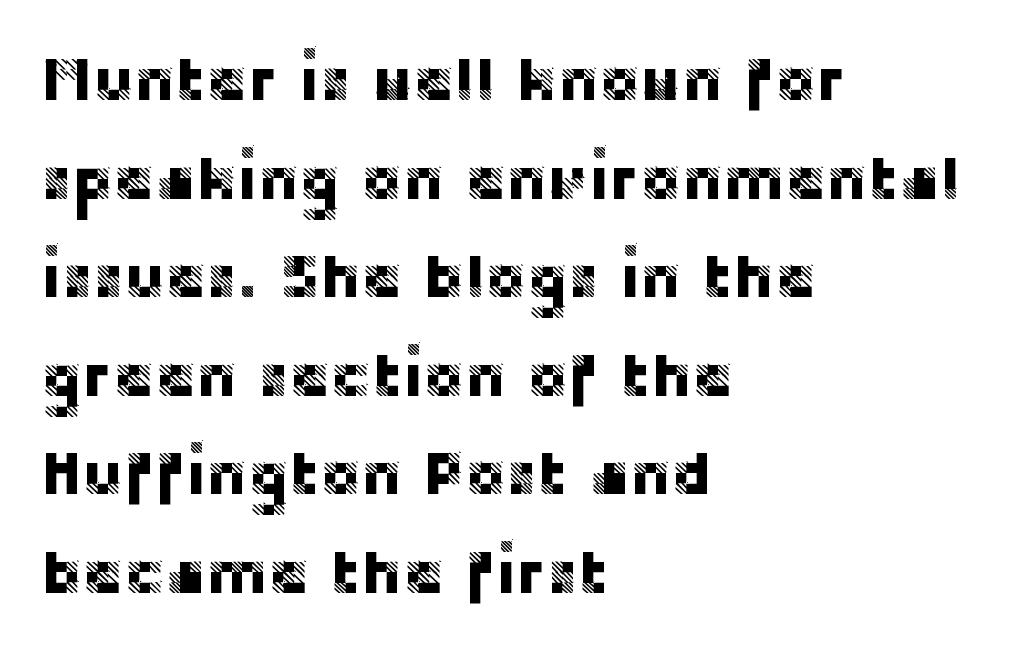
The image shows 62 px sans-serif type, upright; set left-aligned, normal line spacing (1.59x), normal letter spacing, not underlined; low stroke contrast and a large x-height.
